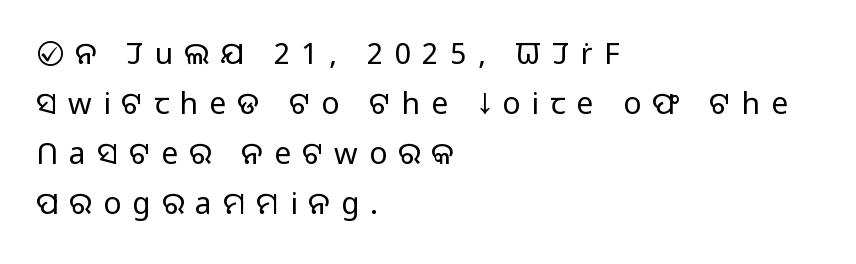
Q: Is the text bold? A: No.
Q: Is the text italic (slanted)? A: No, it is upright.
Q: Is the typeface a serif or a sans-serif typeface? A: Sans-serif.
Q: Is the text underlined? A: No.
Q: How is the paragraph aligned? A: Left-aligned.
Q: Is the spacing between letters normal or unusually wide? A: Unusually wide.
Q: Is the spacing between lines tight, normal or loose? A: Normal.
Q: Width (condensed, normal, or wide)? A: Normal.
Q: Stroke contrast? A: Low.
Q: x-height? A: Medium.
Q: Monospaced? A: No.
